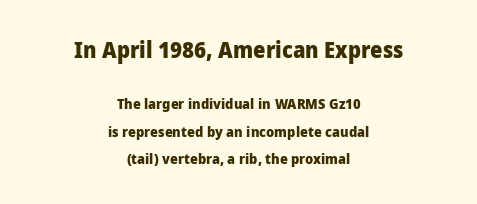
The font's upright variant was chosen for this text. Which chunk is bigger? The first one — the top block dwarfs the bottom. Typesetter's note: full bold, strokes at maximum text heaviness. Leading: increased. The compositor balanced each line on the midline. The gap between lines stays unmarked.
